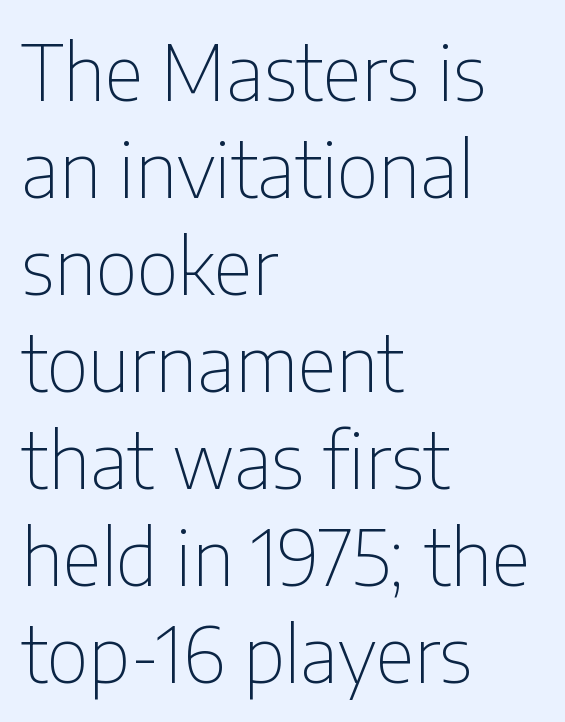
The image shows 77 px thin, condensed sans-serif type, upright; set left-aligned, normal line spacing (1.26x), normal letter spacing, not underlined; low stroke contrast and a medium x-height.
